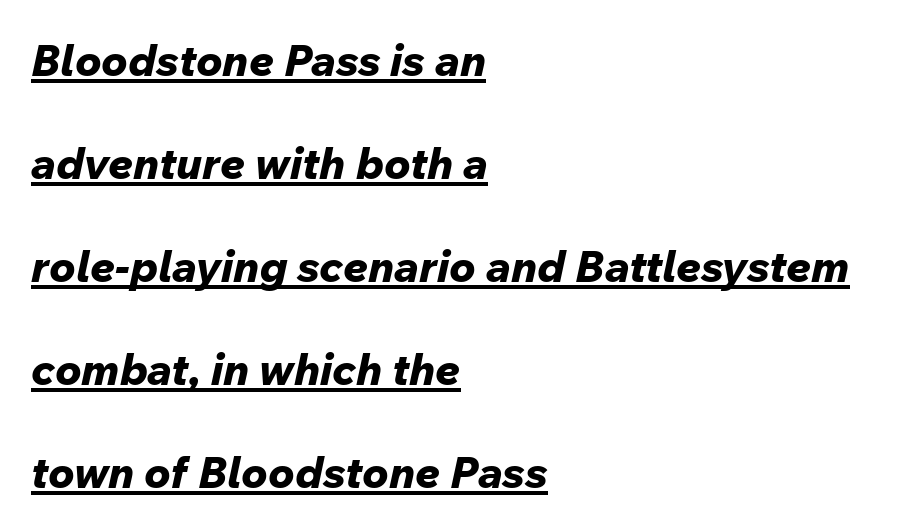
Q: Is the text bold? A: Yes.
Q: Is the text italic (slanted)? A: Yes, it leans right by about 12 degrees.
Q: Is the text underlined? A: Yes.
Q: How is the paragraph aligned? A: Left-aligned.
Q: Is the spacing between letters normal or unusually wide? A: Normal.
Q: Is the spacing between lines tight, normal or loose? A: Loose.
Q: Width (condensed, normal, or wide)? A: Normal.
Q: Stroke contrast? A: Low.
Q: x-height? A: Medium.
Q: Monospaced? A: No.
